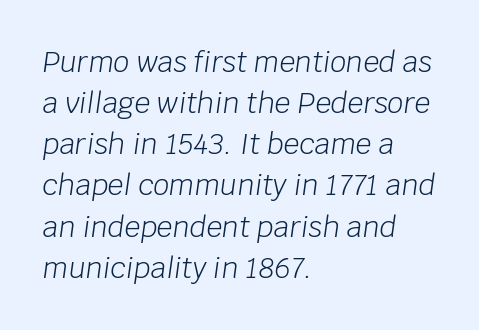
Spacing verdict: proportional, widths tailored to each character. Glyph-to-glyph distance matches everyday printed text. The space directly below the letters is spotless. This block has exactly the height ordinary leading produces. Weight: in the light-to-regular range.
